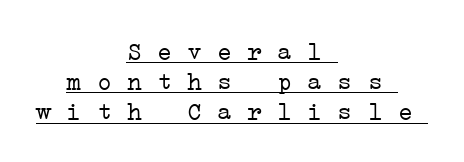
Q: Is the text bold? A: No.
Q: Is the text underlined? A: Yes.
Q: How is the paragraph aligned? A: Centered.
Q: Is the spacing between letters normal or unusually wide? A: Normal.
